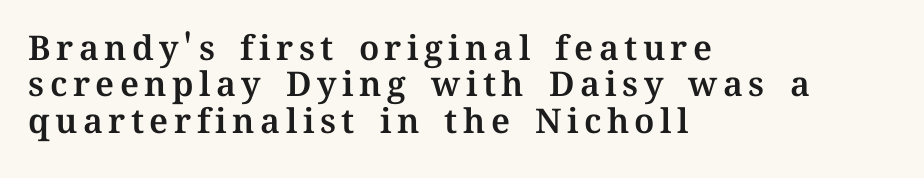
Q: Is the text italic (slanted)? A: No, it is upright.
Q: Is the text underlined? A: No.
Q: How is the paragraph aligned? A: Left-aligned.
Q: Is the spacing between lines tight, normal or loose? A: Tight.
Q: Width (condensed, normal, or wide)? A: Normal.
Q: Stroke contrast? A: Medium.
Q: x-height? A: Medium.
Q: Monospaced? A: No.
